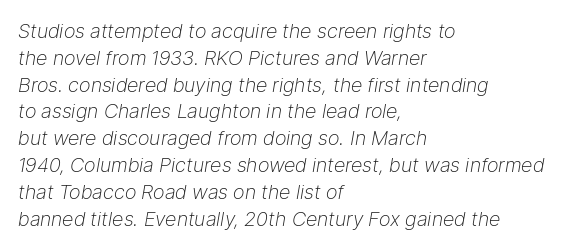
Q: Is the text bold? A: No.
Q: Is the text italic (slanted)? A: Yes, it leans right by about 9 degrees.
Q: Is the text underlined? A: No.
Q: How is the paragraph aligned? A: Left-aligned.
Q: Is the spacing between letters normal or unusually wide? A: Normal.
Q: Is the spacing between lines tight, normal or loose? A: Normal.
